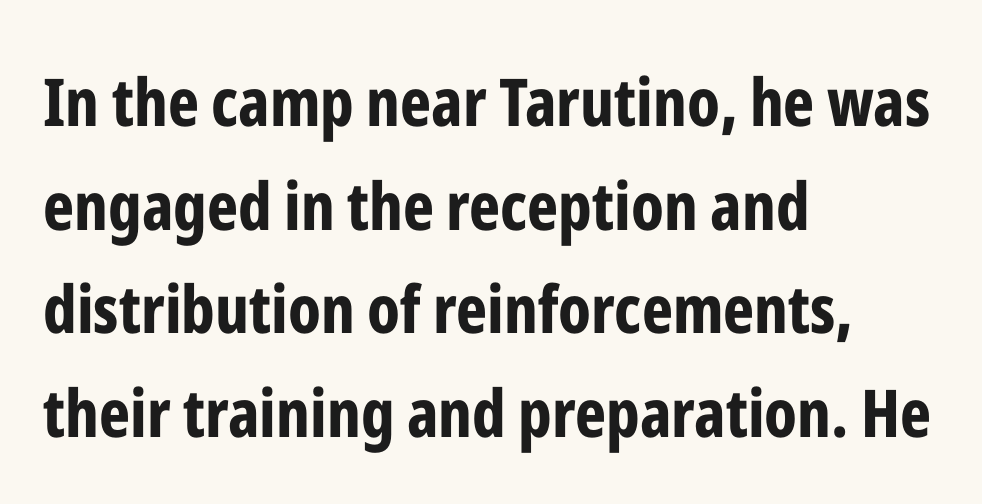
Q: Is the text bold? A: Yes.
Q: Is the text italic (slanted)? A: No, it is upright.
Q: Is the typeface a serif or a sans-serif typeface? A: Sans-serif.
Q: Is the text underlined? A: No.
Q: How is the paragraph aligned? A: Left-aligned.
Q: Is the spacing between letters normal or unusually wide? A: Normal.
Q: Is the spacing between lines tight, normal or loose? A: Normal.
Q: Width (condensed, normal, or wide)? A: Condensed.
Q: Stroke contrast? A: Low.
Q: x-height? A: Medium.
Q: Monospaced? A: No.
